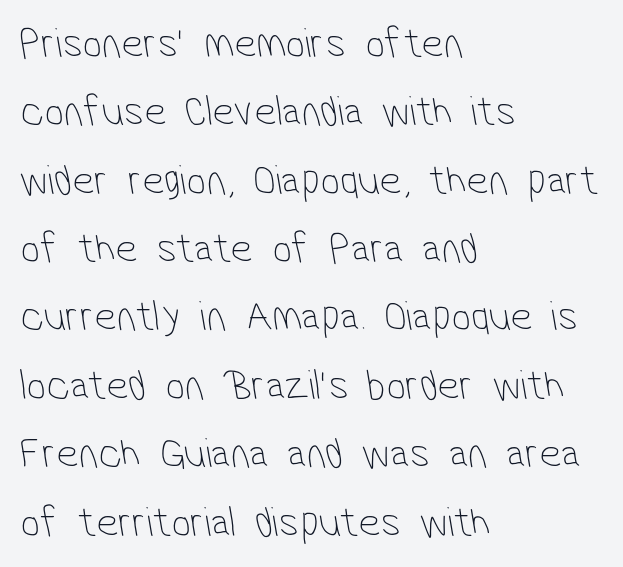
The image shows 43 px thin, condensed sans-serif type; set left-aligned, normal line spacing (1.59x), normal letter spacing, not underlined; low stroke contrast and a medium x-height.
